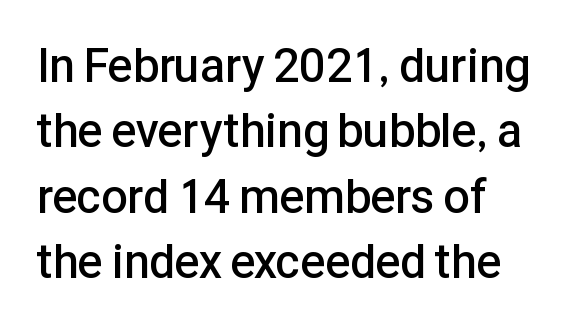
The image shows 47 px semibold sans-serif type, upright; set left-aligned, normal line spacing (1.39x), normal letter spacing, not underlined; low stroke contrast and a medium x-height.
